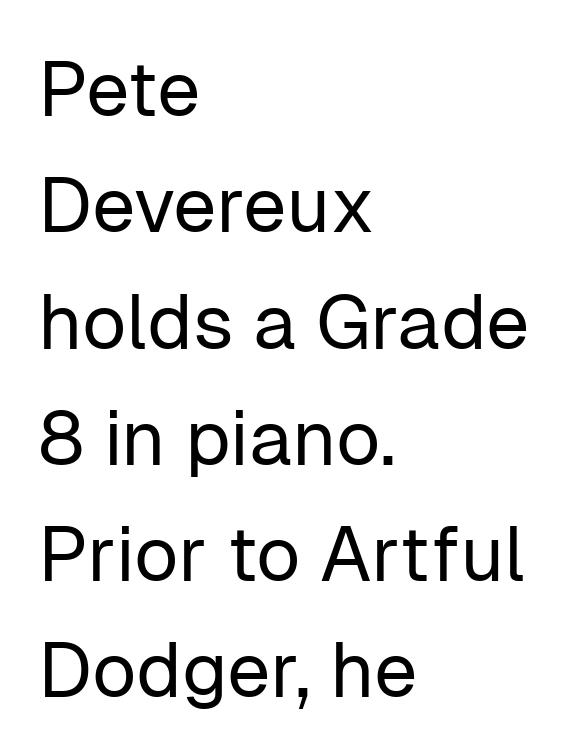
The image shows 77 px regular-weight sans-serif type, upright; set left-aligned, normal line spacing (1.51x), normal letter spacing, not underlined; low stroke contrast and a medium x-height.
